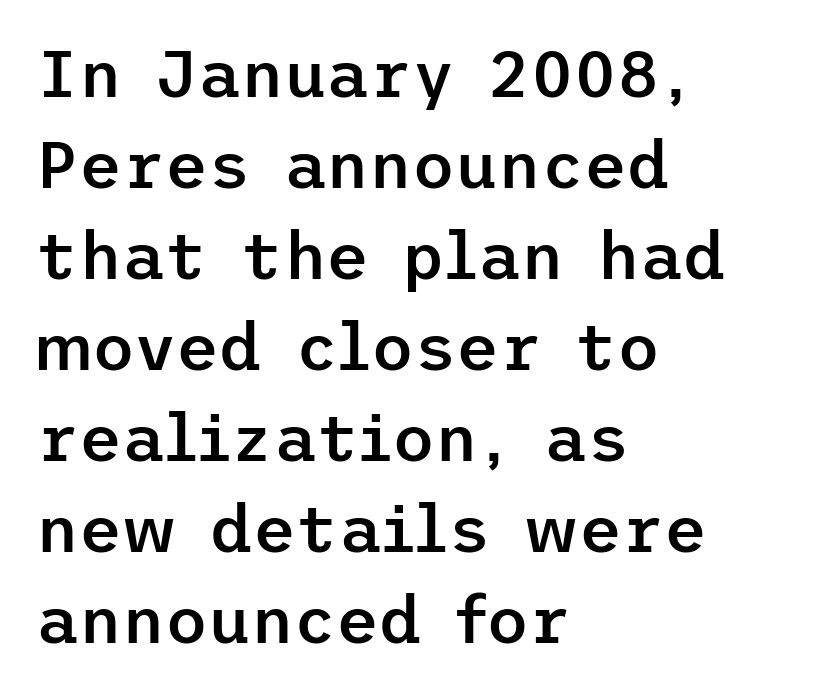
{"serif": "no", "italic": "no", "bold": "semi", "weight": "semibold", "width": "normal", "stroke_contrast": "low", "x_height": "medium", "underline": "no", "align": "left", "line_spacing": "normal", "line_spacing_ratio": 1.38, "letter_spacing": "normal", "letter_spacing_em": 0.0, "glyph_px": 66}
